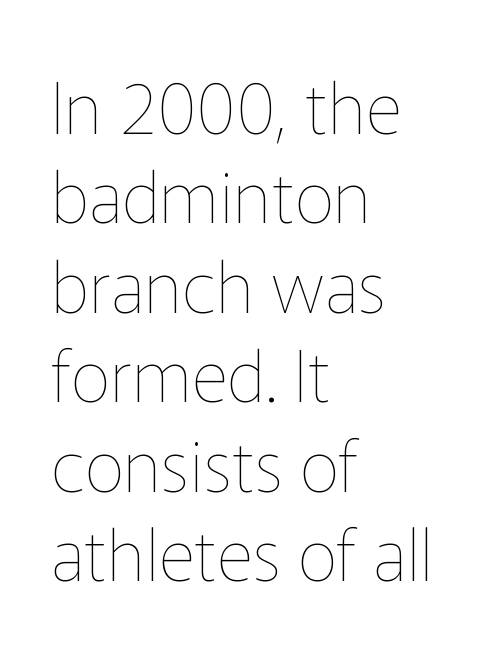
This rendering leaves character spacing at its baseline value. Quick note: underline off. The typeface has the unassuming heft of standard copy or less. Every character sits straight up, as roman type does.
